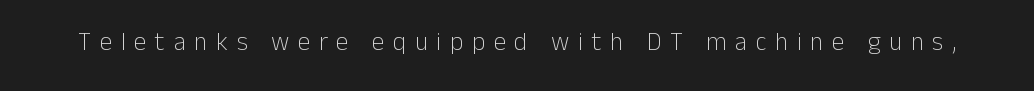
The image shows 25 px text type, upright; set unusually wide letter spacing (+0.35 em), not underlined.
